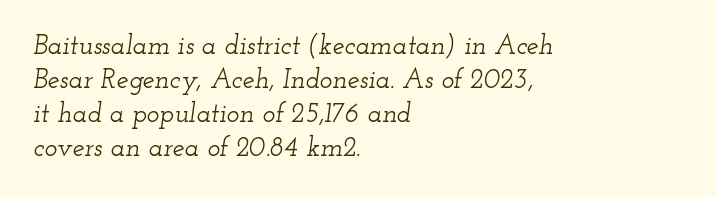
Q: Is the text italic (slanted)? A: Yes, it leans right by about 12 degrees.
Q: Is the text underlined? A: No.
Q: How is the paragraph aligned? A: Left-aligned.
Q: Is the spacing between letters normal or unusually wide? A: Normal.
Q: Is the spacing between lines tight, normal or loose? A: Normal.
